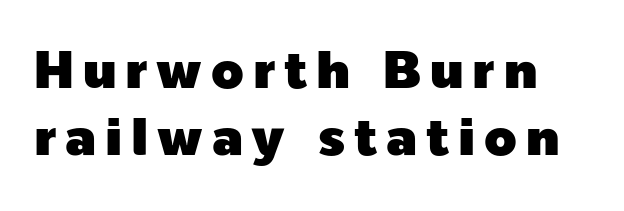
The image shows 52 px sans-serif type, upright; set normal line spacing (1.29x), not underlined; a medium x-height.
